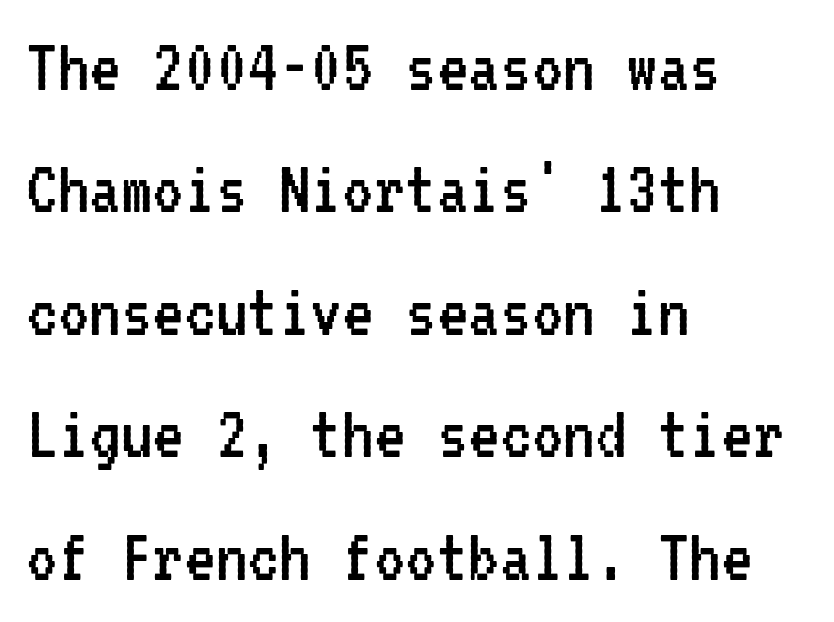
{"serif": "no", "italic": "no", "bold": "no", "weight": "regular", "width": "condensed", "stroke_contrast": "low", "x_height": "medium", "monospaced": "yes", "underline": "no", "align": "left", "line_spacing": "normal", "line_spacing_ratio": 1.55, "letter_spacing": "normal", "letter_spacing_em": 0.0, "glyph_px": 79}
